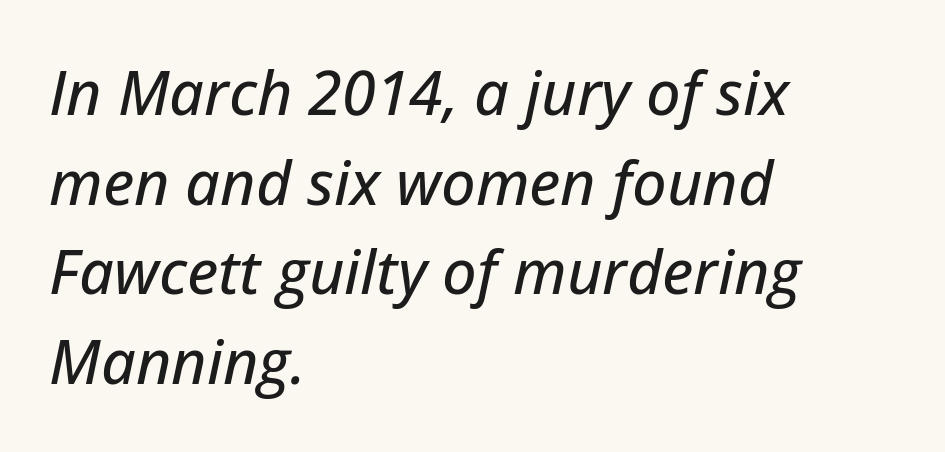
The image shows 61 px text type, italic (leaning right); set left-aligned, normal line spacing (1.47x), normal letter spacing, not underlined; low stroke contrast and a medium x-height.
